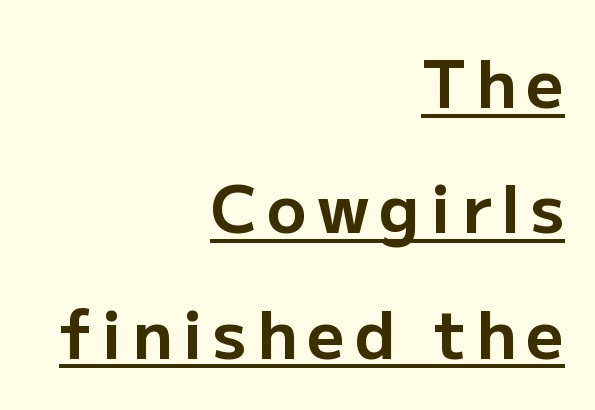
{"serif": "no", "italic": "no", "bold": "yes", "weight": "bold", "width": "normal", "stroke_contrast": "low", "x_height": "medium", "monospaced": "no", "underline": "yes", "align": "right", "line_spacing": "loose", "line_spacing_ratio": 1.9, "glyph_px": 66}
